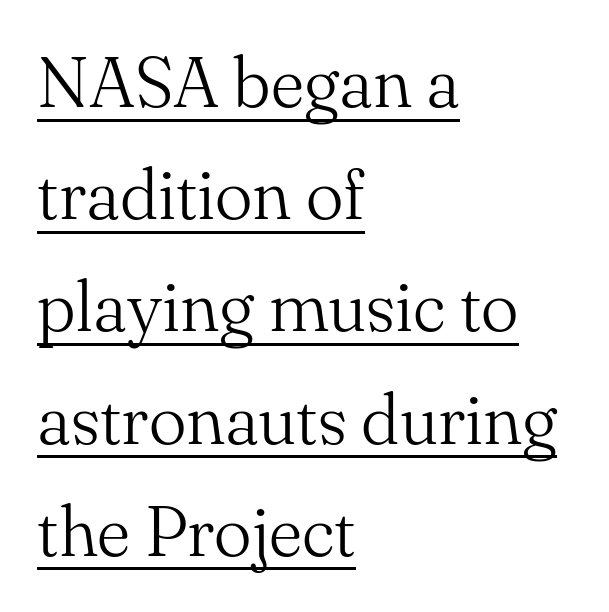
Font category for this specimen: serif. Layout note: lines flush left. Every character sits straight up, as roman type does. A typesetter would call this proportional, since set widths differ per character. The rows are spaced the way most documents space them. This rendering features underlined lettering.
